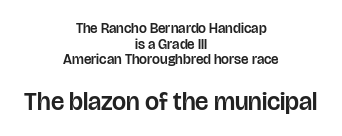
Where is the straight margin? There isn't one; the lines are centered. Underline: absent. Standard letterfit; no display-style spreading of the glyphs. Whoever set this made the second block the dominant, larger element.
